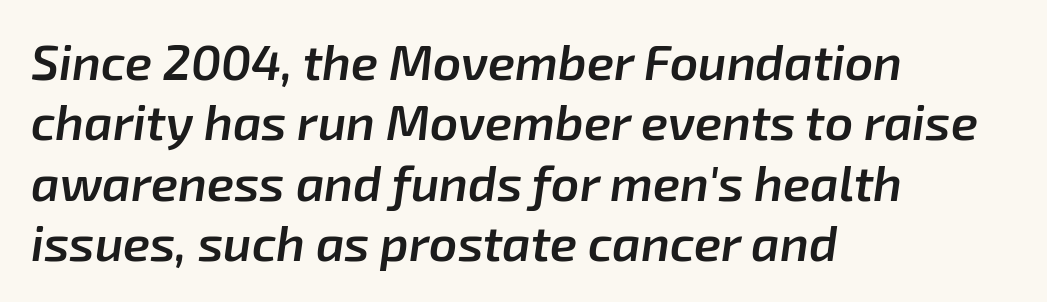
The image shows 49 px semibold type, italic (leaning right); set left-aligned, line spacing 1.23x, normal letter spacing, not underlined; low stroke contrast and a medium x-height.
